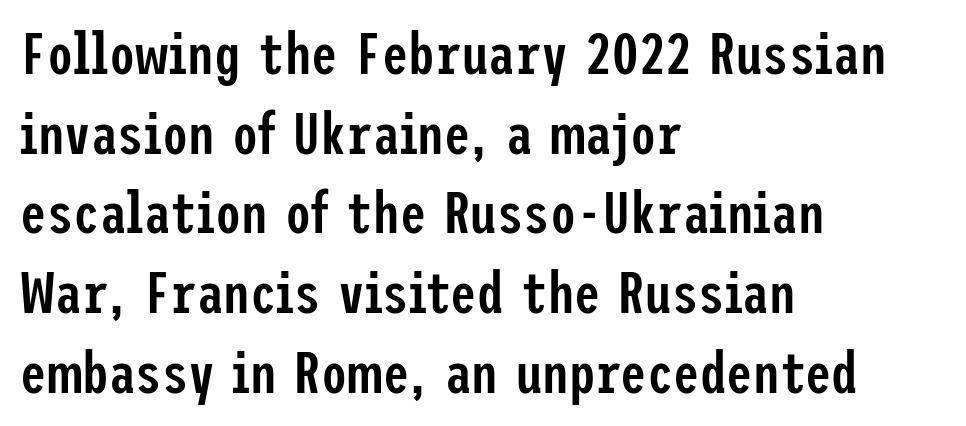
The image shows 59 px semibold, condensed sans-serif type, upright; set left-aligned, normal line spacing (1.35x), normal letter spacing, not underlined; low stroke contrast and a medium x-height.
